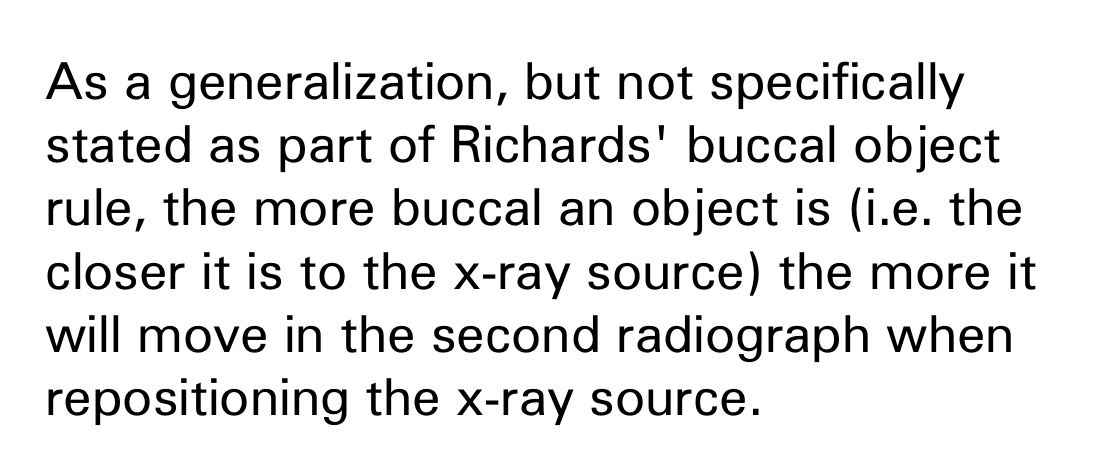
Q: Is the text bold? A: No.
Q: Is the text italic (slanted)? A: No, it is upright.
Q: Is the typeface a serif or a sans-serif typeface? A: Sans-serif.
Q: Is the text underlined? A: No.
Q: How is the paragraph aligned? A: Left-aligned.
Q: Is the spacing between letters normal or unusually wide? A: Normal.
Q: Width (condensed, normal, or wide)? A: Normal.
Q: Stroke contrast? A: Low.
Q: x-height? A: Medium.
Q: Monospaced? A: No.
